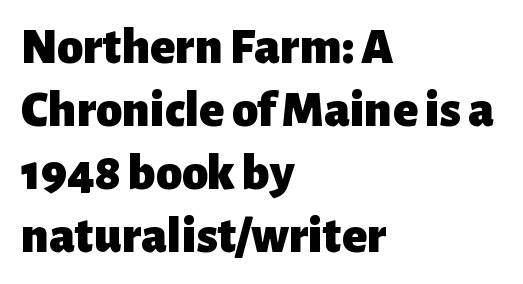
The gap between lines stays unmarked. The letters stand upright; this is a roman face. No extra tracking has been applied to these lines. Nope, no serifs anywhere on these letters.
